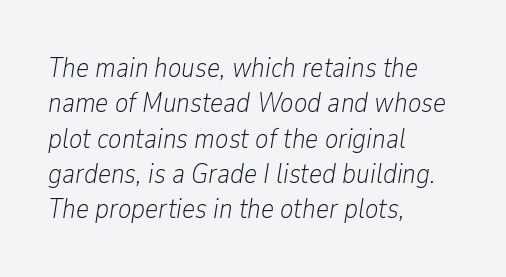
The image shows 28 px light, condensed type, italic (leaning right); set left-aligned, normal line spacing (1.26x), normal letter spacing, not underlined; low stroke contrast and a medium x-height.
